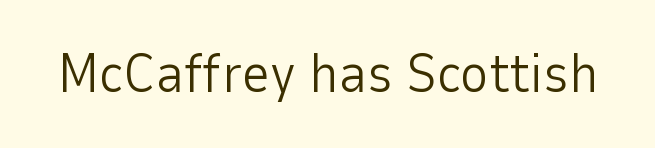
Q: Is the text bold? A: No.
Q: Is the text italic (slanted)? A: No, it is upright.
Q: Is the typeface a serif or a sans-serif typeface? A: Sans-serif.
Q: Is the text underlined? A: No.
Q: Is the spacing between letters normal or unusually wide? A: Normal.
Q: Width (condensed, normal, or wide)? A: Normal.
Q: Stroke contrast? A: Low.
Q: x-height? A: Medium.
Q: Monospaced? A: No.
